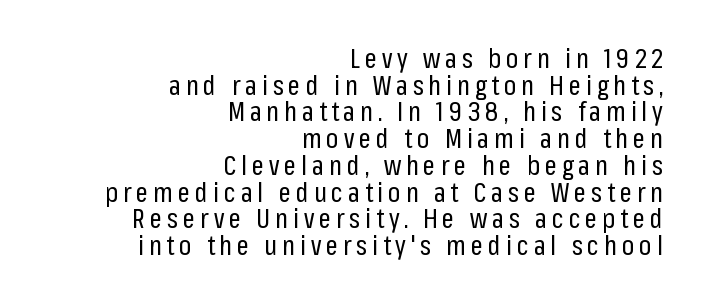
The image shows 27 px text type, upright; set right-aligned, tight line spacing (0.99x), not underlined.
